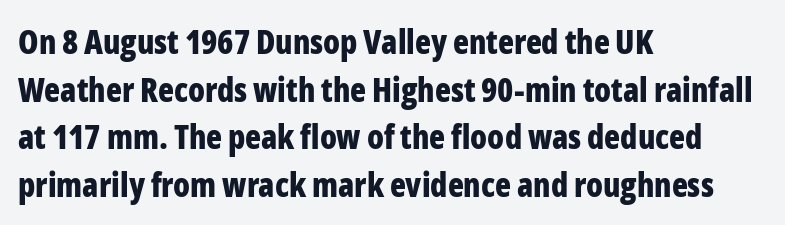
The image shows 33 px bold, condensed sans-serif type, upright; set left-aligned, normal line spacing (1.44x), normal letter spacing, not underlined; low stroke contrast and a medium x-height.
